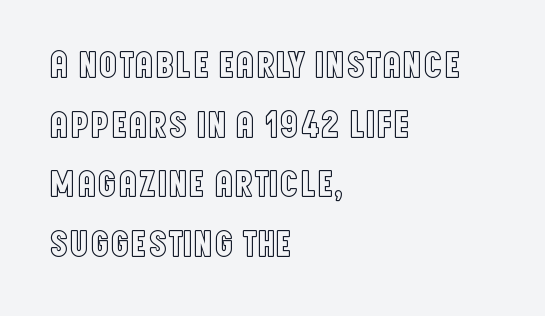
The letters stand straight up with perfectly vertical stems. Tracking value appears to be zero — textbook default spacing. The rendering uses natural spacing where letterforms have individual widths. The words here are not underlined. Caption: multi-line text, flush left, ragged right. The rows are spaced the way most documents space them.
